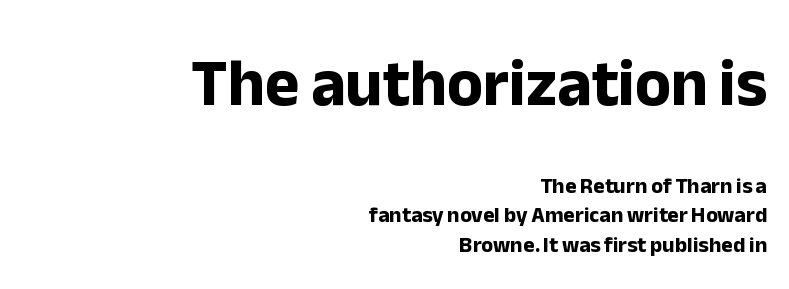
{"serif": "no", "italic": "no", "bold": "yes", "weight": "bold", "width": "normal", "stroke_contrast": "low", "x_height": "medium", "monospaced": "no", "underline": "no", "align": "right", "line_spacing": "normal", "line_spacing_ratio": 1.36, "letter_spacing": "normal", "letter_spacing_em": 0.0, "larger_block": "first", "size_ratio": 3.0, "glyph_px": 66}
